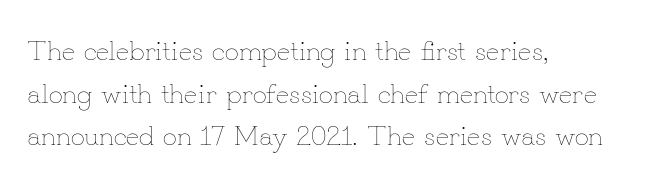
{"italic": "no", "bold": "no", "weight": "thin", "width": "normal", "stroke_contrast": "low", "x_height": "small", "monospaced": "no", "underline": "no", "align": "left", "line_spacing": "normal", "line_spacing_ratio": 1.52, "letter_spacing": "normal", "letter_spacing_em": 0.0, "glyph_px": 28}
